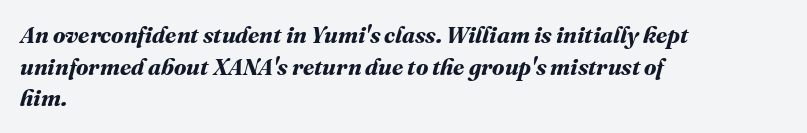
{"bold": "yes", "underline": "no", "align": "left", "line_spacing": "normal", "line_spacing_ratio": 1.38, "letter_spacing": "normal", "letter_spacing_em": 0.0, "glyph_px": 23}
